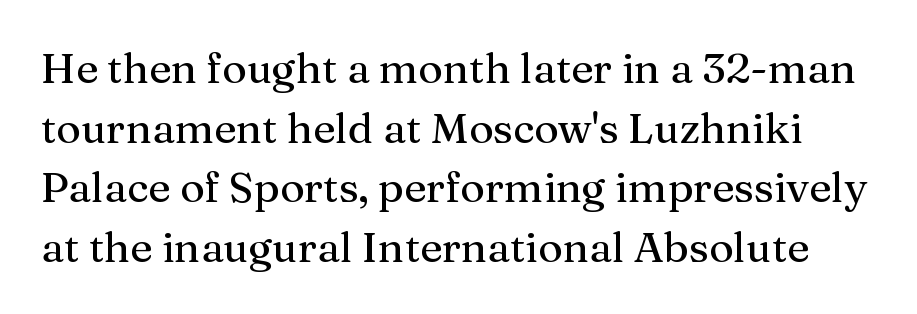
Q: Is the text italic (slanted)? A: No, it is upright.
Q: Is the typeface a serif or a sans-serif typeface? A: Serif.
Q: Is the text underlined? A: No.
Q: Is the spacing between letters normal or unusually wide? A: Normal.
Q: Is the spacing between lines tight, normal or loose? A: Normal.
Q: Width (condensed, normal, or wide)? A: Normal.
Q: Stroke contrast? A: Medium.
Q: x-height? A: Medium.
Q: Monospaced? A: No.
